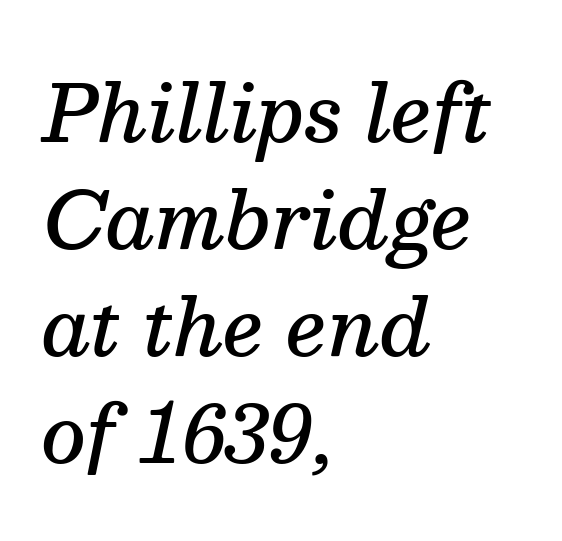
Q: Is the text bold? A: Semi-bold.
Q: Is the text italic (slanted)? A: Yes, it leans right by about 13 degrees.
Q: Is the typeface a serif or a sans-serif typeface? A: Serif.
Q: Is the text underlined? A: No.
Q: How is the paragraph aligned? A: Left-aligned.
Q: Is the spacing between letters normal or unusually wide? A: Normal.
Q: Is the spacing between lines tight, normal or loose? A: Normal.
Q: Width (condensed, normal, or wide)? A: Normal.
Q: Stroke contrast? A: Medium.
Q: x-height? A: Medium.
Q: Monospaced? A: No.
